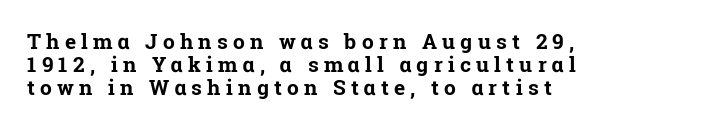
Q: Is the text bold? A: Yes.
Q: Is the text italic (slanted)? A: No, it is upright.
Q: Is the text underlined? A: No.
Q: How is the paragraph aligned? A: Left-aligned.
Q: Is the spacing between letters normal or unusually wide? A: Unusually wide.
Q: Is the spacing between lines tight, normal or loose? A: Tight.
